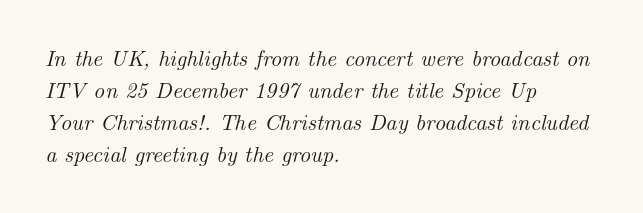
The image shows 22 px text type, italic (leaning right); set left-aligned, normal line spacing (1.45x), normal letter spacing, not underlined.
